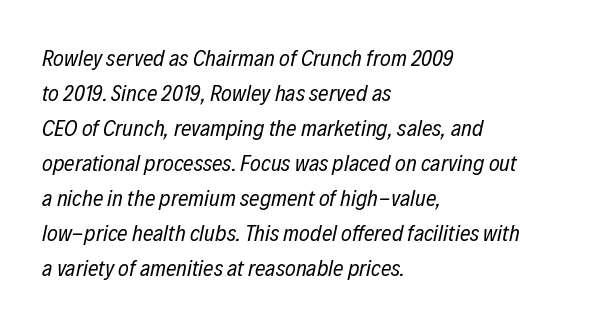
Q: Is the text bold? A: No.
Q: Is the text italic (slanted)? A: Yes, it leans right by about 12 degrees.
Q: Is the text underlined? A: No.
Q: How is the paragraph aligned? A: Left-aligned.
Q: Is the spacing between letters normal or unusually wide? A: Normal.
Q: Is the spacing between lines tight, normal or loose? A: Normal.
